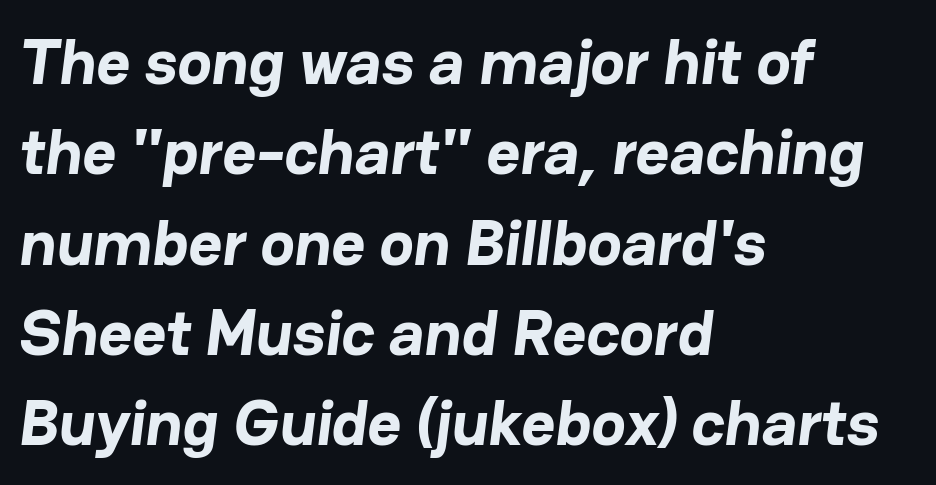
{"serif": "no", "bold": "yes", "weight": "bold", "width": "normal", "stroke_contrast": "low", "x_height": "medium", "monospaced": "no", "underline": "no", "align": "left", "line_spacing": "normal", "line_spacing_ratio": 1.39, "letter_spacing": "normal", "letter_spacing_em": 0.0, "glyph_px": 65}
